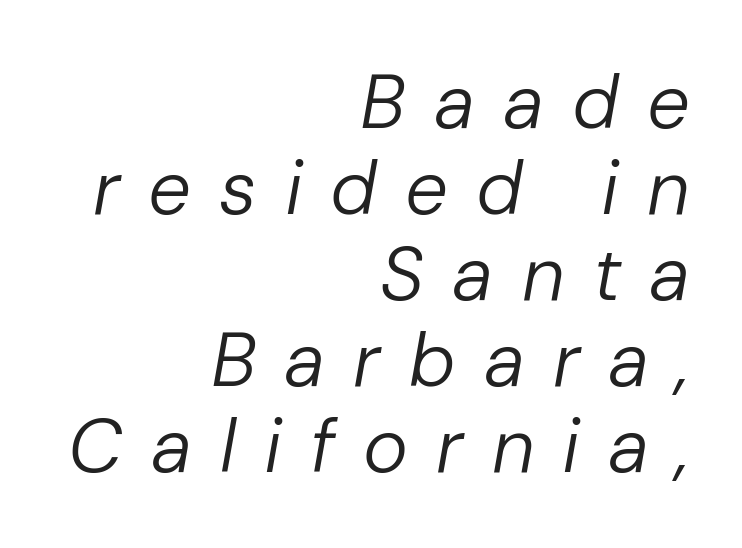
Q: Is the text bold? A: No.
Q: Is the text italic (slanted)? A: Yes, it leans right by about 10 degrees.
Q: Is the text underlined? A: No.
Q: How is the paragraph aligned? A: Right-aligned.
Q: Is the spacing between letters normal or unusually wide? A: Unusually wide.
Q: Is the spacing between lines tight, normal or loose? A: Tight.
Q: Width (condensed, normal, or wide)? A: Normal.
Q: Stroke contrast? A: Low.
Q: x-height? A: Medium.
Q: Monospaced? A: No.
